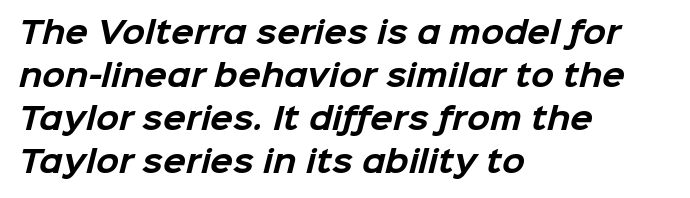
Q: Is the text bold? A: Yes.
Q: Is the typeface a serif or a sans-serif typeface? A: Sans-serif.
Q: Is the text underlined? A: No.
Q: How is the paragraph aligned? A: Left-aligned.
Q: Is the spacing between letters normal or unusually wide? A: Normal.
Q: Is the spacing between lines tight, normal or loose? A: Normal.
Q: Width (condensed, normal, or wide)? A: Normal.
Q: Stroke contrast? A: Low.
Q: x-height? A: Medium.
Q: Monospaced? A: No.
